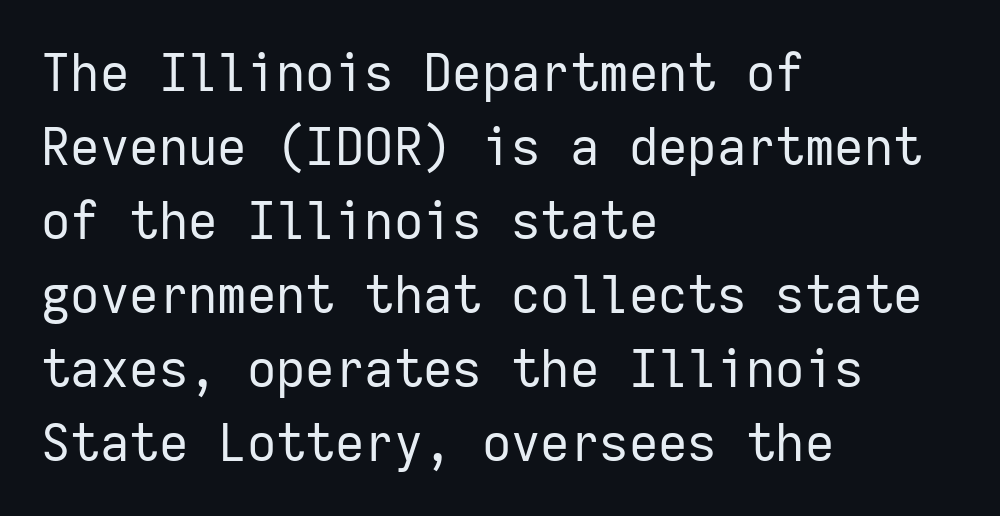
Upright lettering throughout. Each letter, wide or thin by design, is forced into the same width here. Heft: none added — not bold. Note: no serifs on the glyphs. In terms of leading, this rendering sits right in the middle.
